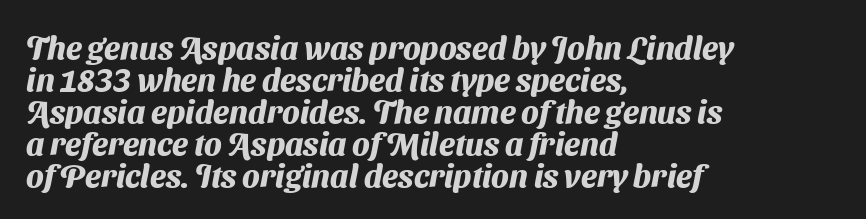
The image shows 32 px heavy sans-serif type; set left-aligned, tight line spacing (1.0x), normal letter spacing, not underlined; medium stroke contrast and a medium x-height.
